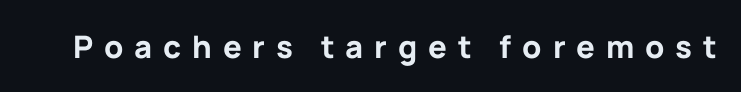
{"serif": "no", "italic": "no", "bold": "yes", "weight": "bold", "width": "normal", "stroke_contrast": "low", "x_height": "medium", "monospaced": "no", "underline": "no", "letter_spacing": "wide", "letter_spacing_em": 0.35, "glyph_px": 31}
